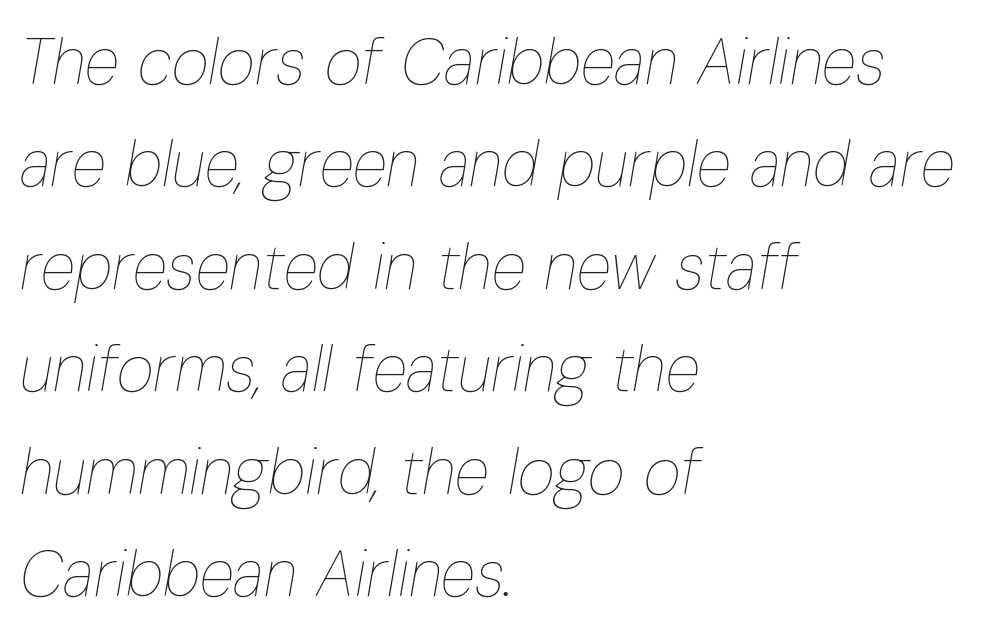
Q: Is the text bold? A: No.
Q: Is the text italic (slanted)? A: Yes, it leans right by about 10 degrees.
Q: Is the text underlined? A: No.
Q: How is the paragraph aligned? A: Left-aligned.
Q: Is the spacing between letters normal or unusually wide? A: Normal.
Q: Is the spacing between lines tight, normal or loose? A: Normal.
Q: Width (condensed, normal, or wide)? A: Condensed.
Q: Stroke contrast? A: Low.
Q: x-height? A: Medium.
Q: Monospaced? A: No.
